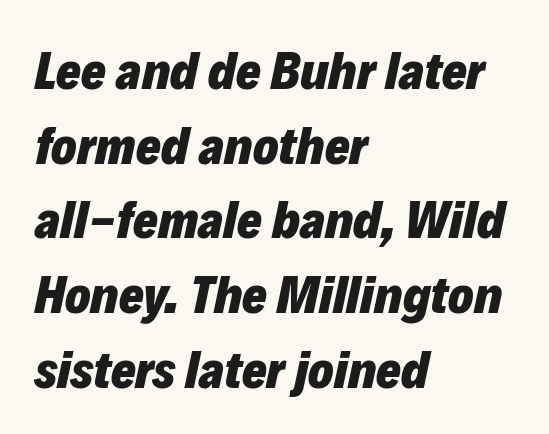
The image shows 53 px heavy type, italic (leaning right); set left-aligned, normal line spacing (1.41x), normal letter spacing, not underlined; low stroke contrast and a medium x-height.
